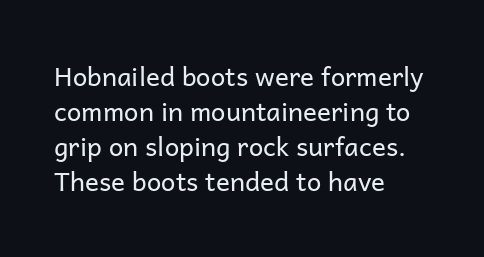
{"italic": "no", "bold": "no", "underline": "no", "align": "left", "line_spacing": "normal", "line_spacing_ratio": 1.35, "letter_spacing": "normal", "letter_spacing_em": 0.0, "glyph_px": 26}
